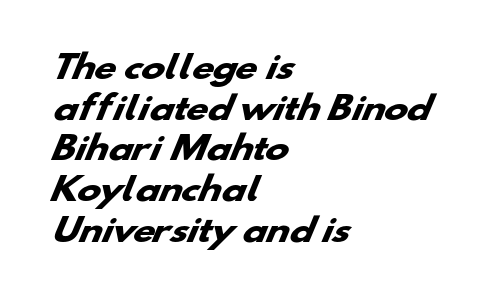
Default kerning and tracking; the words read as compact shapes. The characters display no serif detailing; their extremities are plain. How heavy is the stroke? Heavy — this is a bold. Descenders hang freely into open space. Quick note: interline space is typical.
